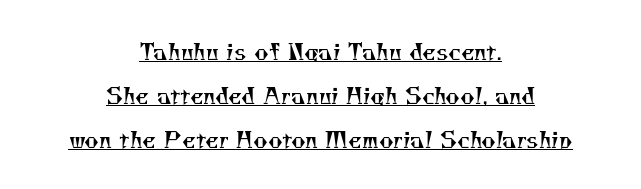
How are the letters spaced? Ordinarily, with no added tracking. The rag falls on both sides of this text block equally. No chunkiness to these letters — they're not bold. Every word sits above its own underline. Successive baselines arrive slowly, with a big drop between each.
